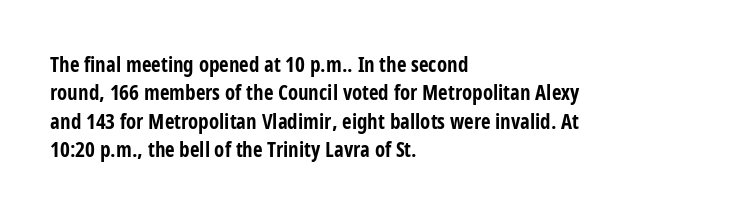
The lines in this sample share a left origin and differ only in where they stop. The block of text has a typical density, with ordinary space between rows. Posture: upright roman. The characters look thick and weighty, a clear bold. Letters rest on an invisible, unmarked baseline. There is no visible air inserted between adjacent glyphs.
